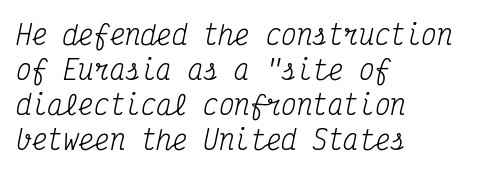
{"italic": "yes", "lean": "right", "slant_degrees": 12, "bold": "no", "underline": "no", "align": "left", "line_spacing": "normal", "line_spacing_ratio": 1.34, "letter_spacing": "normal", "letter_spacing_em": 0.0, "glyph_px": 26}
